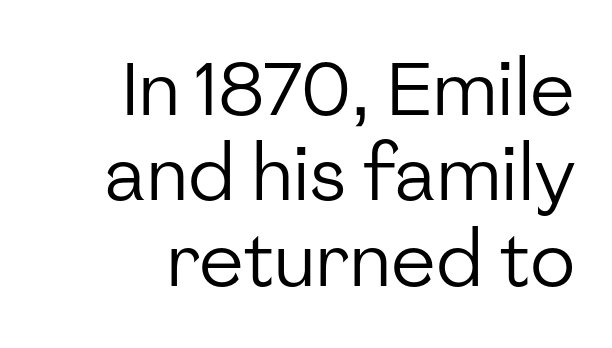
The weight tops out at a normal text grade. There is no visible air inserted between adjacent glyphs. The paragraph shown leans on its right margin. Character widths vary here, with narrow letters taking less room than wide ones.
